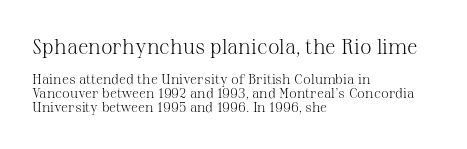
Q: Is the text bold? A: No.
Q: Is the text italic (slanted)? A: No, it is upright.
Q: Is the text underlined? A: No.
Q: How is the paragraph aligned? A: Left-aligned.
Q: Is the spacing between letters normal or unusually wide? A: Normal.
Q: Is the spacing between lines tight, normal or loose? A: Tight.
Q: Which block of text is set in a larger size, the first (top) or the second (bottom)? A: The first (top) one.
